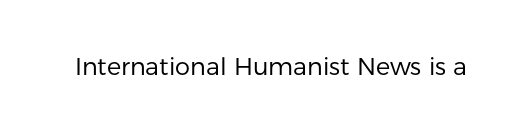
Q: Is the text bold? A: No.
Q: Is the text italic (slanted)? A: No, it is upright.
Q: Is the text underlined? A: No.
Q: Is the spacing between letters normal or unusually wide? A: Normal.
